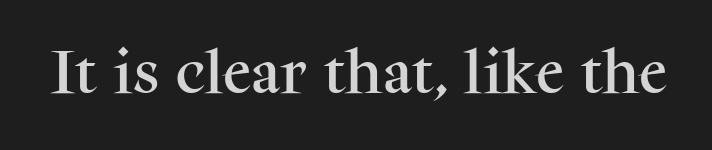
Q: Is the text italic (slanted)? A: No, it is upright.
Q: Is the typeface a serif or a sans-serif typeface? A: Serif.
Q: Is the text underlined? A: No.
Q: Is the spacing between letters normal or unusually wide? A: Normal.
Q: Width (condensed, normal, or wide)? A: Normal.
Q: Stroke contrast? A: Medium.
Q: x-height? A: Medium.
Q: Monospaced? A: No.
